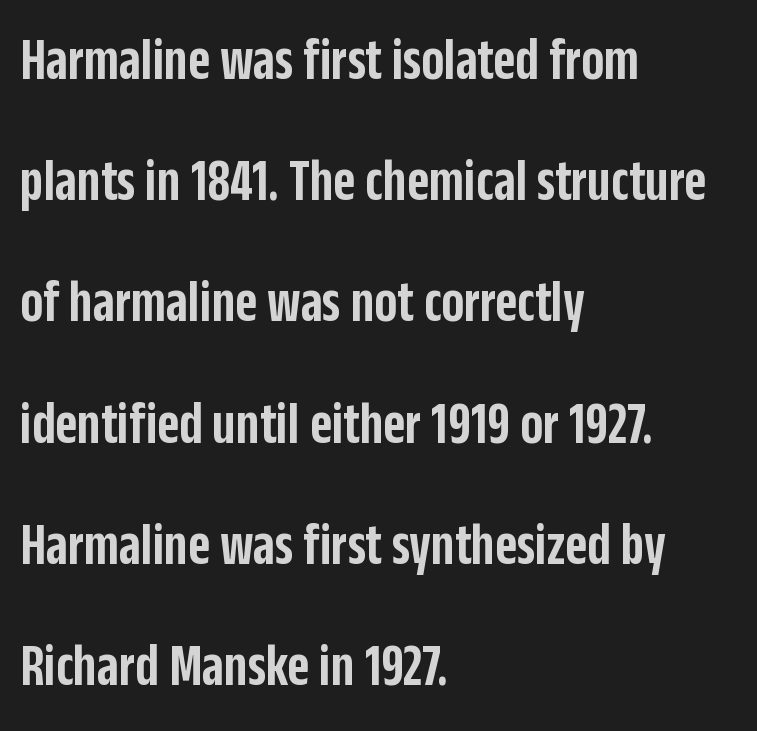
You could not count columns in this text — the font is proportionally spaced. Summary of vertical rhythm: relaxed, with wide interline spacing. The font family rendered here belongs to the sans-serif group. Posture: upright roman.
